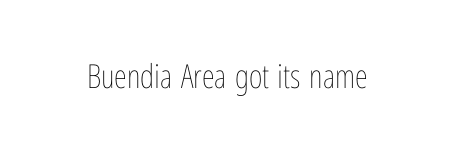
Q: Is the text bold? A: No.
Q: Is the text italic (slanted)? A: No, it is upright.
Q: Is the text underlined? A: No.
Q: Is the spacing between letters normal or unusually wide? A: Normal.
Q: Width (condensed, normal, or wide)? A: Condensed.
Q: Stroke contrast? A: Low.
Q: x-height? A: Medium.
Q: Monospaced? A: No.
